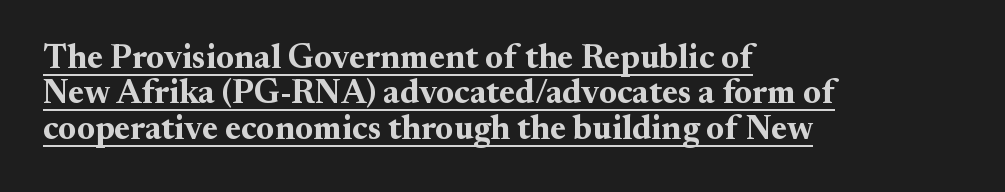
{"serif": "yes", "italic": "no", "bold": "yes", "weight": "bold", "width": "normal", "stroke_contrast": "medium", "x_height": "small", "monospaced": "no", "underline": "yes", "align": "left", "line_spacing": "tight", "line_spacing_ratio": 1.04, "letter_spacing": "normal", "letter_spacing_em": 0.0, "glyph_px": 34}
